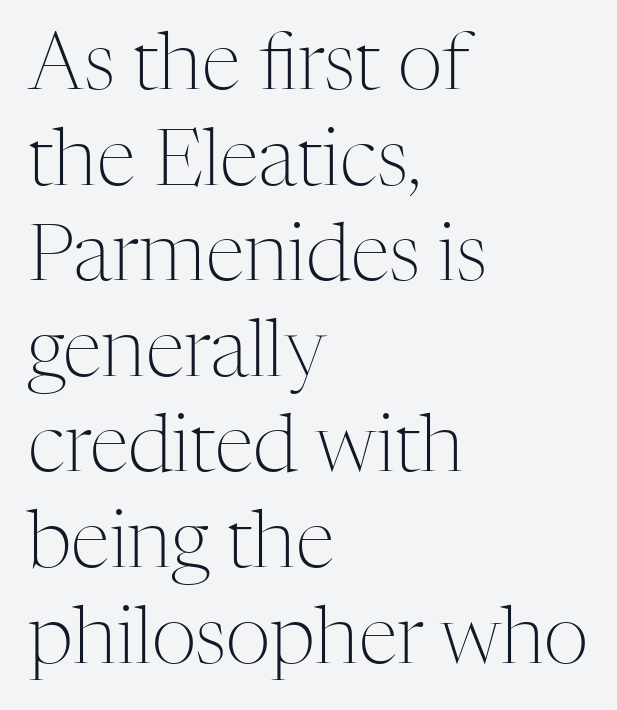
Q: Is the text bold? A: No.
Q: Is the text italic (slanted)? A: No, it is upright.
Q: Is the typeface a serif or a sans-serif typeface? A: Serif.
Q: Is the text underlined? A: No.
Q: How is the paragraph aligned? A: Left-aligned.
Q: Is the spacing between letters normal or unusually wide? A: Normal.
Q: Width (condensed, normal, or wide)? A: Normal.
Q: Stroke contrast? A: Medium.
Q: x-height? A: Medium.
Q: Monospaced? A: No.
